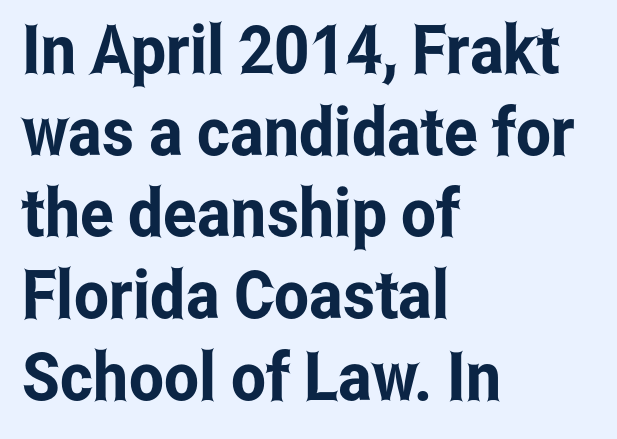
{"serif": "no", "italic": "no", "width": "condensed", "stroke_contrast": "low", "x_height": "medium", "monospaced": "no", "underline": "no", "align": "left", "line_spacing_ratio": 1.22, "letter_spacing": "normal", "letter_spacing_em": 0.0, "glyph_px": 67}
